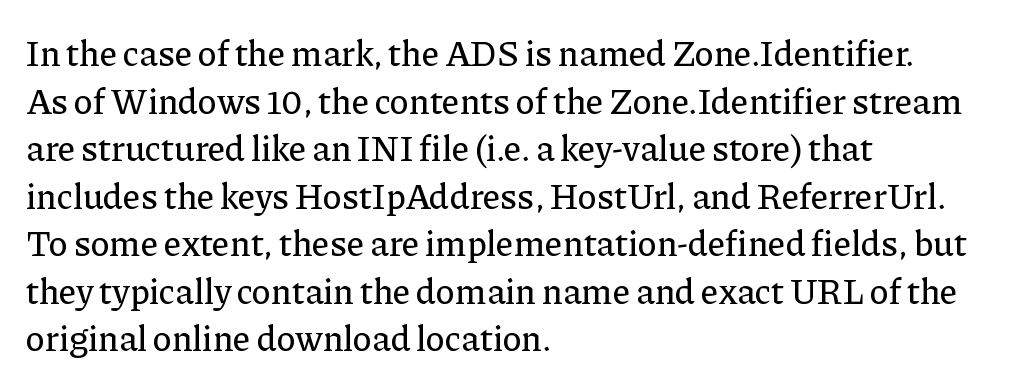
{"serif": "yes", "italic": "no", "width": "normal", "stroke_contrast": "low", "x_height": "medium", "monospaced": "no", "underline": "no", "align": "left", "line_spacing": "normal", "line_spacing_ratio": 1.32, "letter_spacing": "normal", "letter_spacing_em": 0.0, "glyph_px": 36}
